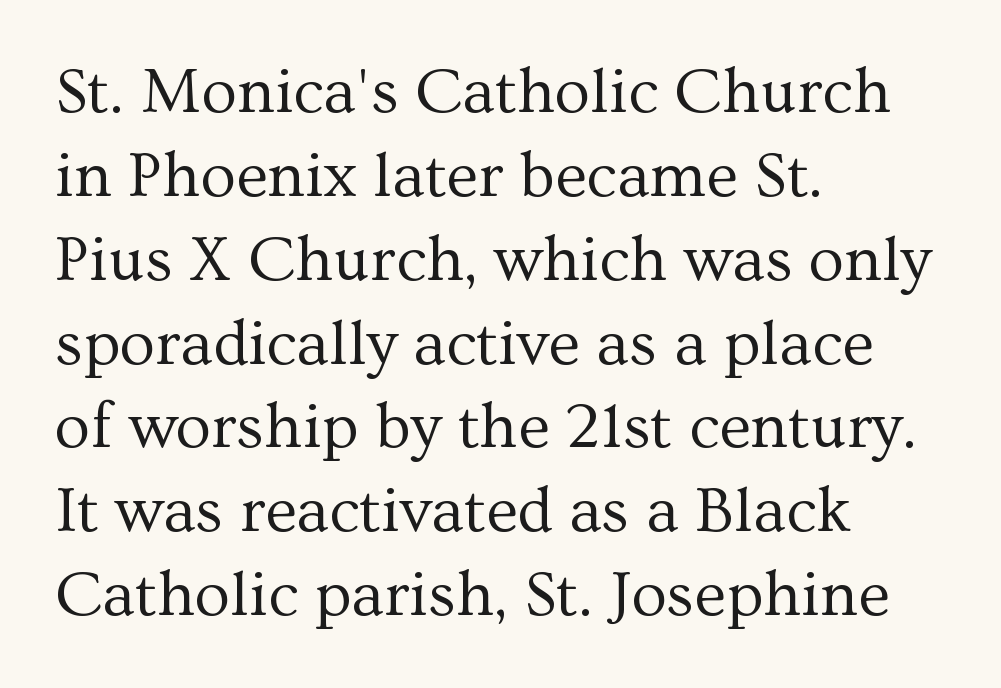
{"serif": "yes", "italic": "no", "bold": "no", "weight": "regular", "width": "normal", "stroke_contrast": "medium", "x_height": "medium", "monospaced": "no", "underline": "no", "align": "left", "line_spacing": "normal", "line_spacing_ratio": 1.29, "letter_spacing": "normal", "letter_spacing_em": 0.0, "glyph_px": 65}
